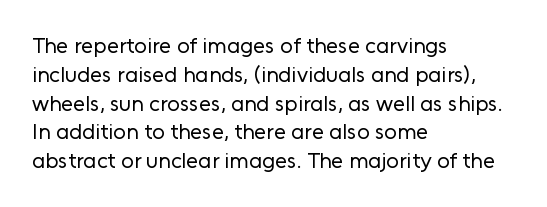
{"italic": "no", "bold": "no", "underline": "no", "align": "left", "line_spacing": "normal", "line_spacing_ratio": 1.31, "letter_spacing": "normal", "letter_spacing_em": 0.0, "glyph_px": 22}
